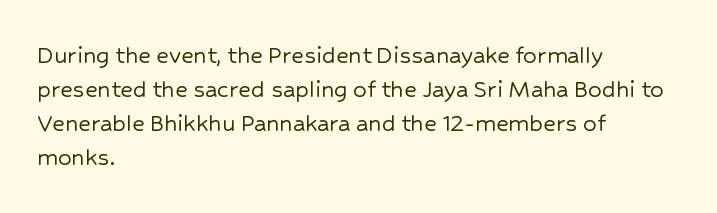
{"italic": "no", "underline": "no", "align": "left", "line_spacing": "normal", "line_spacing_ratio": 1.26, "letter_spacing": "normal", "letter_spacing_em": 0.0, "glyph_px": 27}
